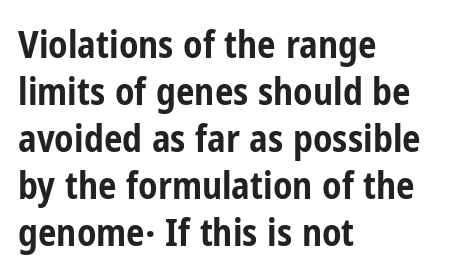
The image shows 37 px bold, condensed sans-serif type, upright; set left-aligned, normal line spacing (1.27x), normal letter spacing, not underlined; low stroke contrast and a medium x-height.
